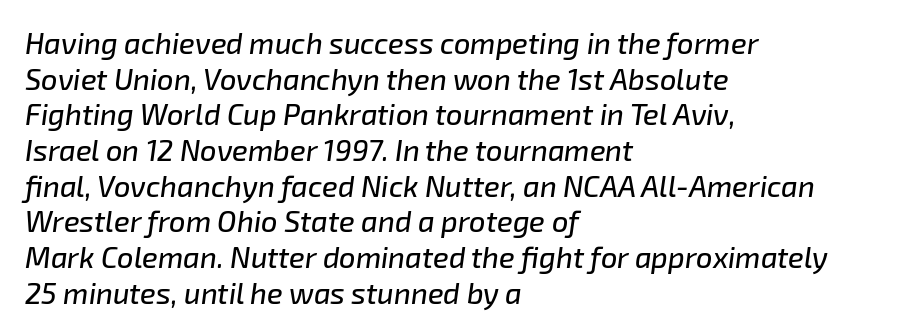
{"italic": "yes", "lean": "right", "slant_degrees": 8, "width": "normal", "stroke_contrast": "low", "x_height": "medium", "monospaced": "no", "underline": "no", "align": "left", "line_spacing_ratio": 1.23, "letter_spacing": "normal", "letter_spacing_em": 0.0, "glyph_px": 29}
